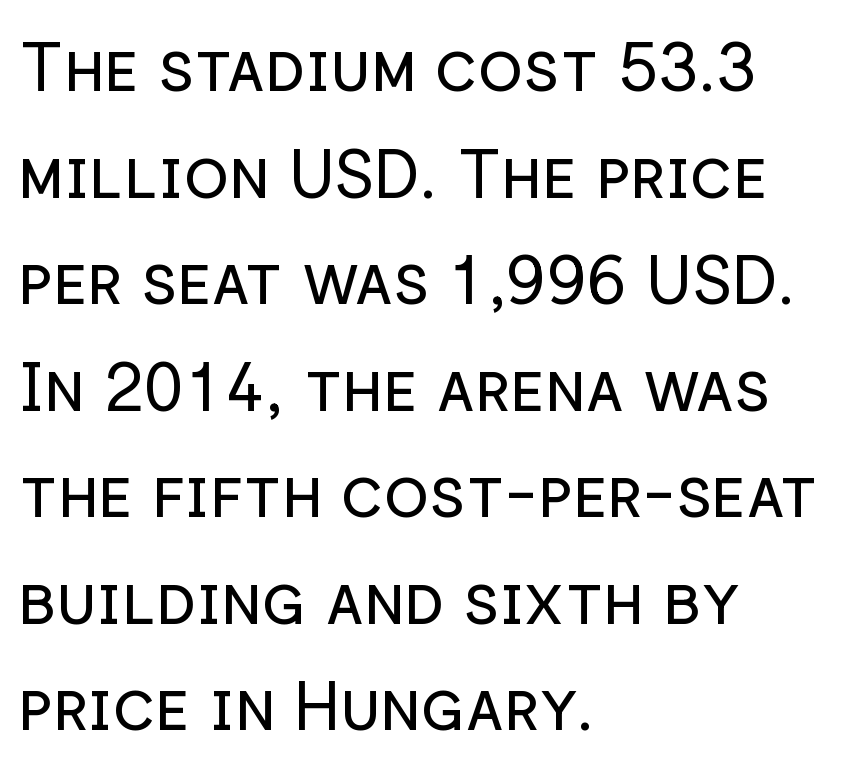
The image shows 67 px regular-weight sans-serif type, upright; set left-aligned, normal line spacing (1.59x), normal letter spacing, not underlined; low stroke contrast and a medium x-height.
